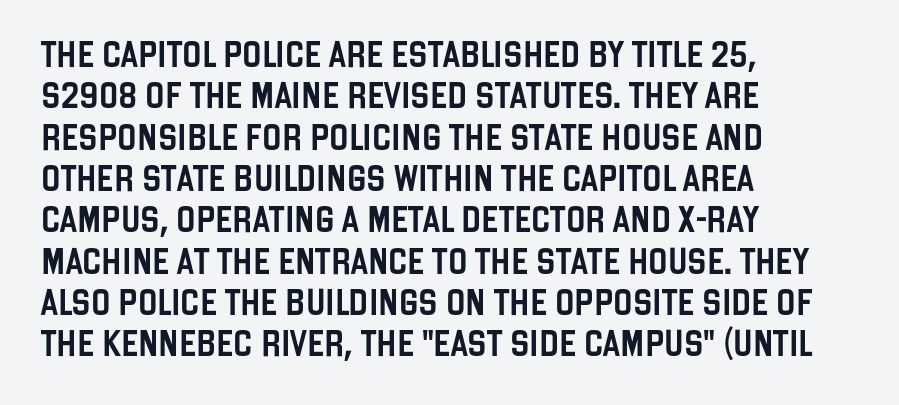
Q: Is the text italic (slanted)? A: No, it is upright.
Q: Is the text underlined? A: No.
Q: How is the paragraph aligned? A: Left-aligned.
Q: Is the spacing between letters normal or unusually wide? A: Normal.
Q: Is the spacing between lines tight, normal or loose? A: Normal.
